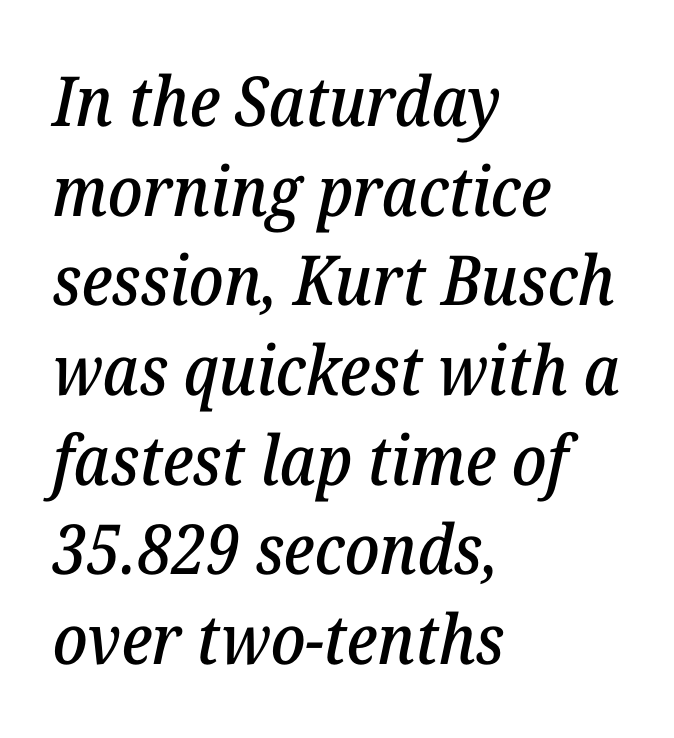
Q: Is the text italic (slanted)? A: Yes, it leans right by about 12 degrees.
Q: Is the typeface a serif or a sans-serif typeface? A: Serif.
Q: Is the text underlined? A: No.
Q: How is the paragraph aligned? A: Left-aligned.
Q: Is the spacing between letters normal or unusually wide? A: Normal.
Q: Is the spacing between lines tight, normal or loose? A: Normal.
Q: Width (condensed, normal, or wide)? A: Normal.
Q: Stroke contrast? A: Low.
Q: x-height? A: Medium.
Q: Monospaced? A: No.
